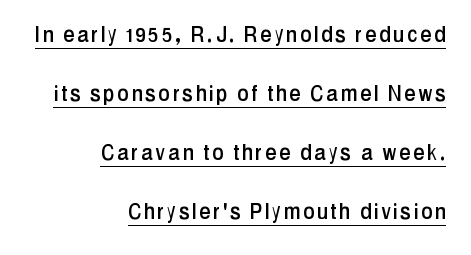
The image shows 25 px text type, upright; set right-aligned, loose line spacing (2.36x), underlined.
